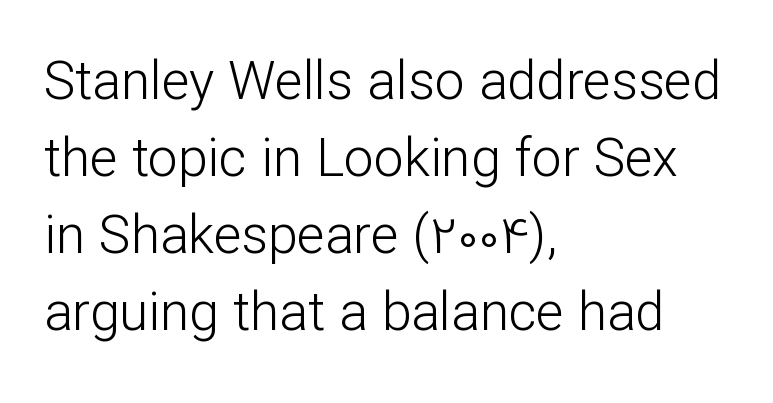
The image shows 53 px light sans-serif type, upright; set left-aligned, normal line spacing (1.45x), normal letter spacing, not underlined; low stroke contrast and a medium x-height.
